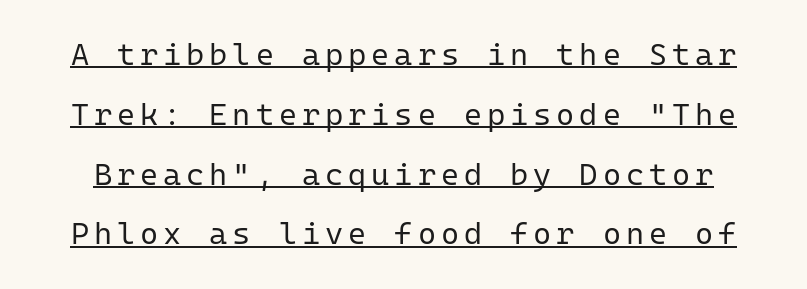
{"serif": "no", "italic": "no", "bold": "no", "weight": "regular", "width": "normal", "stroke_contrast": "low", "x_height": "medium", "monospaced": "yes", "underline": "yes", "line_spacing": "loose", "line_spacing_ratio": 1.93, "glyph_px": 31}
